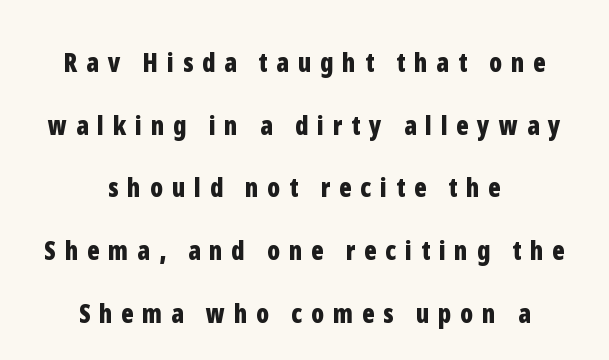
{"italic": "no", "bold": "yes", "underline": "no", "align": "center", "line_spacing": "loose", "line_spacing_ratio": 2.41, "letter_spacing": "wide", "letter_spacing_em": 0.34, "glyph_px": 26}
